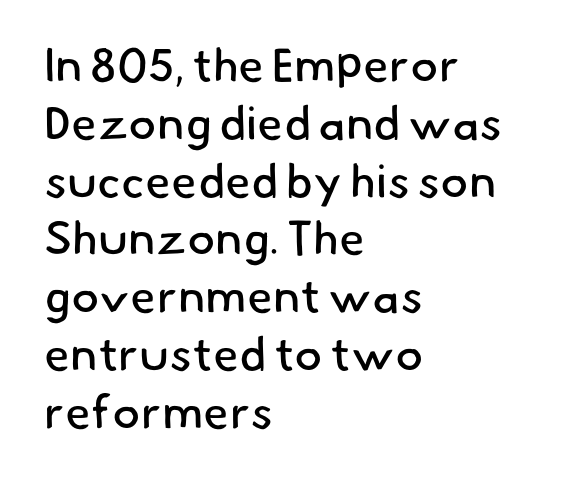
{"serif": "no", "bold": "no", "weight": "regular", "width": "normal", "stroke_contrast": "low", "x_height": "small", "monospaced": "no", "underline": "no", "align": "left", "line_spacing_ratio": 1.23, "letter_spacing": "normal", "letter_spacing_em": 0.0, "glyph_px": 47}
